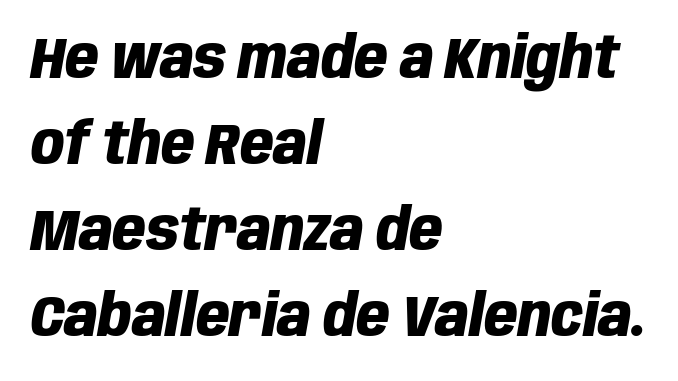
{"italic": "yes", "lean": "right", "slant_degrees": 10, "bold": "yes", "weight": "heavy", "width": "condensed", "stroke_contrast": "low", "x_height": "large", "monospaced": "no", "underline": "no", "align": "left", "line_spacing": "normal", "line_spacing_ratio": 1.48, "letter_spacing": "normal", "letter_spacing_em": 0.0, "glyph_px": 58}
